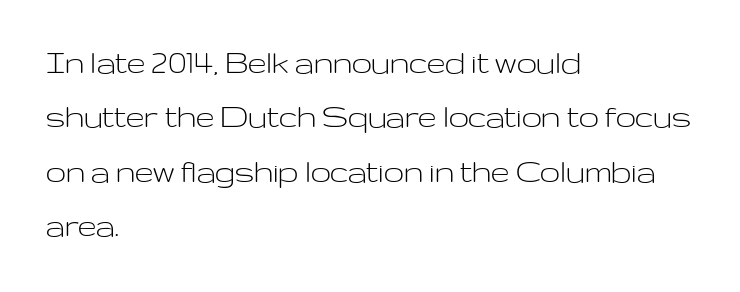
{"serif": "no", "italic": "no", "bold": "no", "weight": "light", "width": "wide", "stroke_contrast": "low", "x_height": "medium", "monospaced": "no", "underline": "no", "align": "left", "line_spacing": "normal", "line_spacing_ratio": 1.51, "letter_spacing": "normal", "letter_spacing_em": 0.0, "glyph_px": 36}
